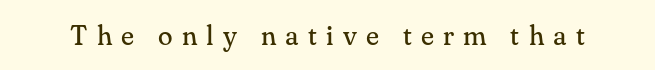
{"italic": "no", "bold": "no", "underline": "no", "letter_spacing": "wide", "letter_spacing_em": 0.34, "glyph_px": 27}
